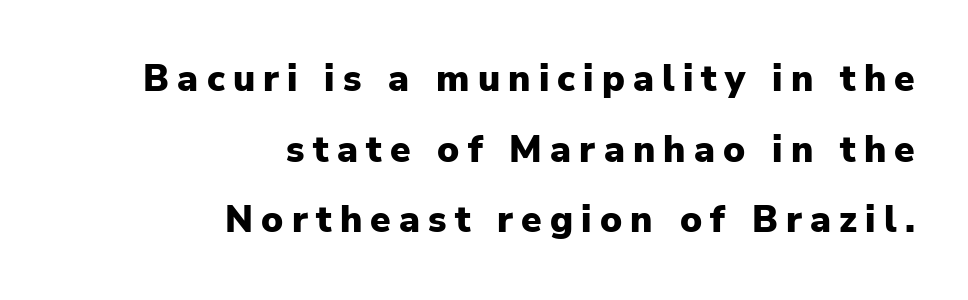
Q: Is the text bold? A: Yes.
Q: Is the text italic (slanted)? A: No, it is upright.
Q: Is the typeface a serif or a sans-serif typeface? A: Sans-serif.
Q: Is the text underlined? A: No.
Q: How is the paragraph aligned? A: Right-aligned.
Q: Is the spacing between letters normal or unusually wide? A: Unusually wide.
Q: Is the spacing between lines tight, normal or loose? A: Loose.
Q: Width (condensed, normal, or wide)? A: Normal.
Q: Stroke contrast? A: Low.
Q: x-height? A: Medium.
Q: Monospaced? A: No.
